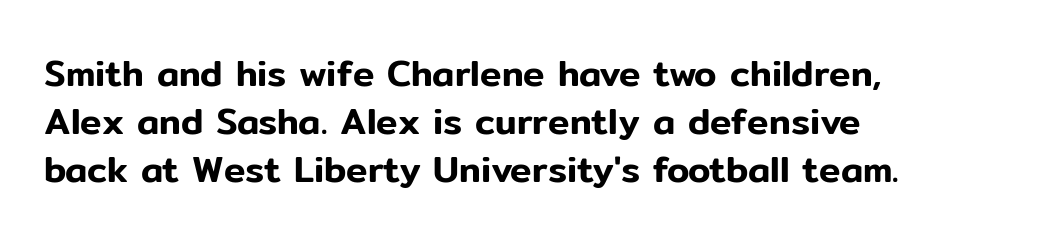
The image shows 36 px sans-serif type, upright; set left-aligned, normal line spacing (1.34x), normal letter spacing, not underlined; low stroke contrast and a medium x-height.
